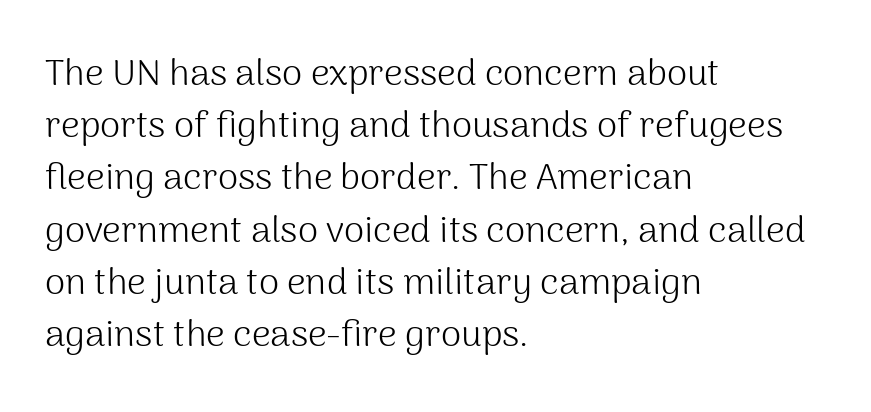
Stroke thickness stays within the range of a standard reading face or lighter. Baseline-to-baseline distance is the conventional proportion of letter height. The characters display no serif detailing; their extremities are plain. Alignment: flush left. Do the letters lean? They stand straight. Inter-character spacing is left at the font's built-in metrics.
